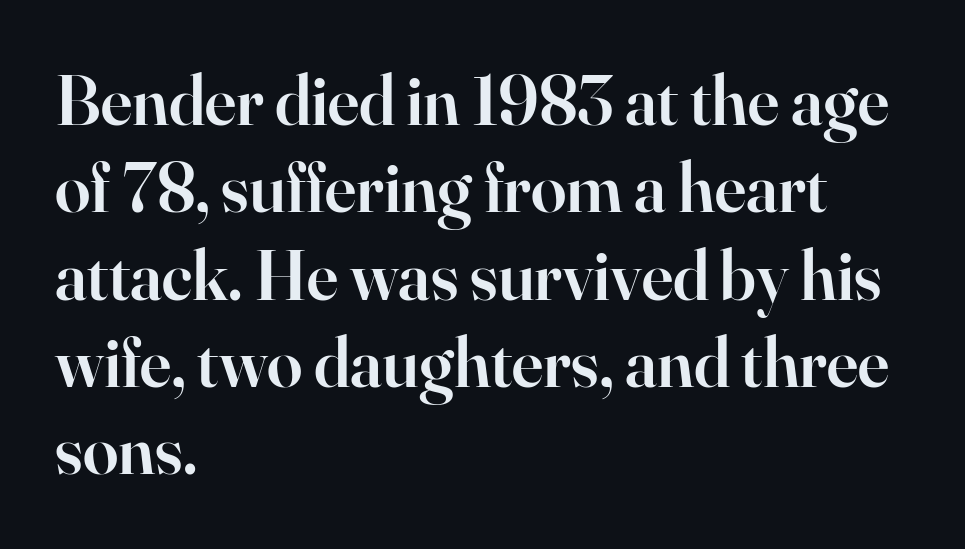
The image shows 71 px semibold serif type, upright; set left-aligned, line spacing 1.23x, normal letter spacing, not underlined; high stroke contrast and a small x-height.
